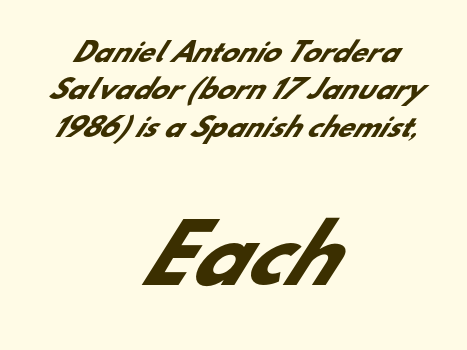
The image shows 78 px heavy sans-serif type; set centered, normal line spacing (1.44x), normal letter spacing, not underlined; the second (bottom) block is 3.0x larger; low stroke contrast and a small x-height.
